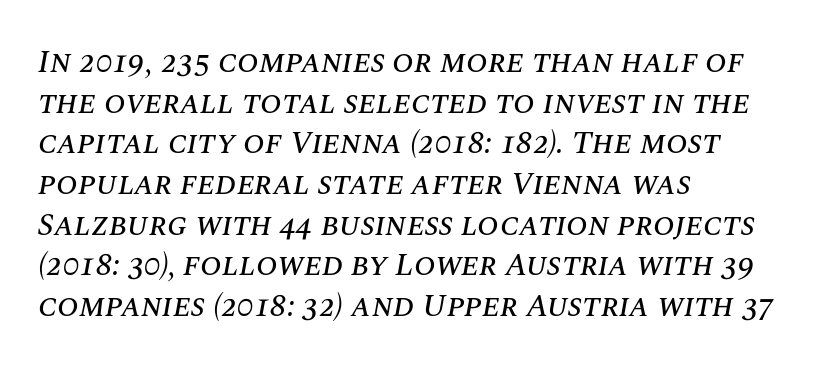
{"italic": "yes", "lean": "right", "slant_degrees": 10, "width": "normal", "stroke_contrast": "medium", "x_height": "large", "monospaced": "no", "underline": "no", "align": "left", "line_spacing": "normal", "line_spacing_ratio": 1.27, "letter_spacing": "normal", "letter_spacing_em": 0.0, "glyph_px": 32}
